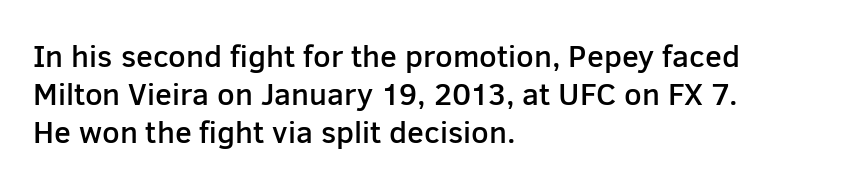
Which margin do the lines hug? The left one — the right edge is uneven. The glyphs in this specimen are sans serif. Just letters on the line, the space beneath them empty. Tall strokes in this sample are plumb rather than angled.
